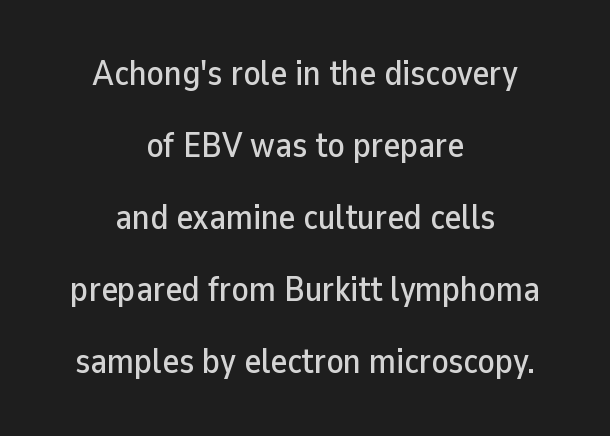
Q: Is the text italic (slanted)? A: No, it is upright.
Q: Is the typeface a serif or a sans-serif typeface? A: Sans-serif.
Q: Is the text underlined? A: No.
Q: How is the paragraph aligned? A: Centered.
Q: Is the spacing between letters normal or unusually wide? A: Normal.
Q: Is the spacing between lines tight, normal or loose? A: Loose.
Q: Width (condensed, normal, or wide)? A: Normal.
Q: Stroke contrast? A: Low.
Q: x-height? A: Medium.
Q: Monospaced? A: No.
